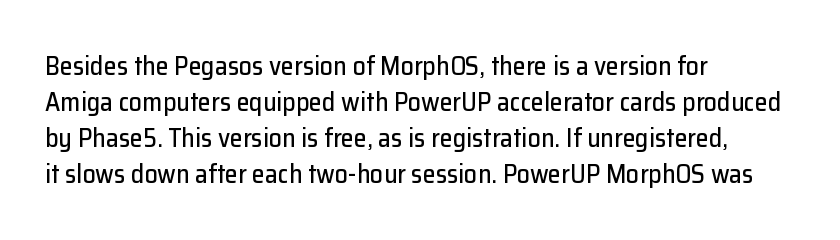
This is roman type, the default non-slanted kind. Standard letterfit; no display-style spreading of the glyphs. Evenly set lines give the paragraph a standard silhouette. The specimen omits any rule beneath the text block's lines. The paragraph shown leans on its left margin.
